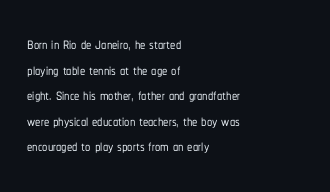
The image shows 21 px text type, upright; set left-aligned, line spacing 1.22x, normal letter spacing, not underlined.
